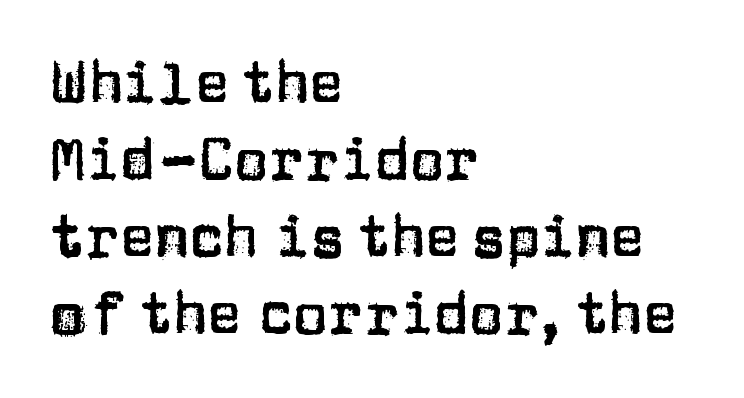
The image shows 58 px sans-serif type, upright; set left-aligned, normal line spacing (1.33x), normal letter spacing, not underlined; low stroke contrast and a large x-height.
